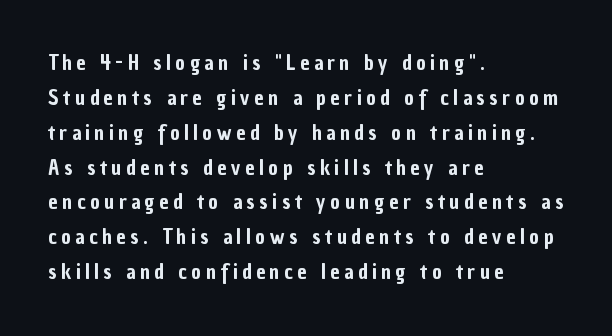
Underlining? Definitely not there. Each line starts at the same left margin while the right side varies. The typography opts for an upright posture over an oblique one. Between one letter and the next there's a generous, obvious gap. Does the leading feel generous? No, just average.
